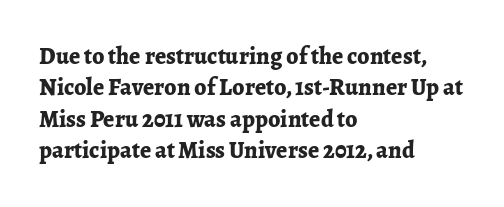
The image shows 24 px bold type, upright; set left-aligned, normal line spacing (1.31x), normal letter spacing, not underlined.
